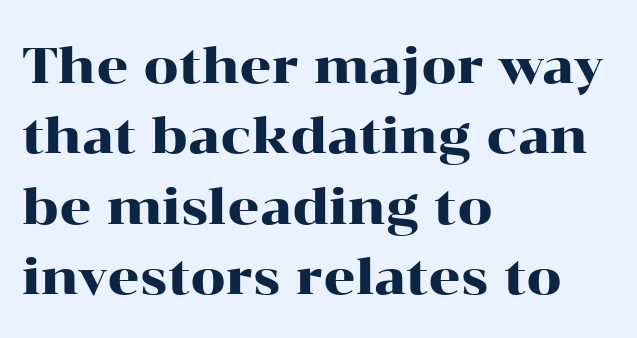
{"serif": "yes", "italic": "no", "width": "wide", "stroke_contrast": "high", "x_height": "medium", "monospaced": "no", "underline": "no", "align": "left", "line_spacing": "normal", "line_spacing_ratio": 1.41, "letter_spacing": "normal", "letter_spacing_em": 0.0, "glyph_px": 50}
